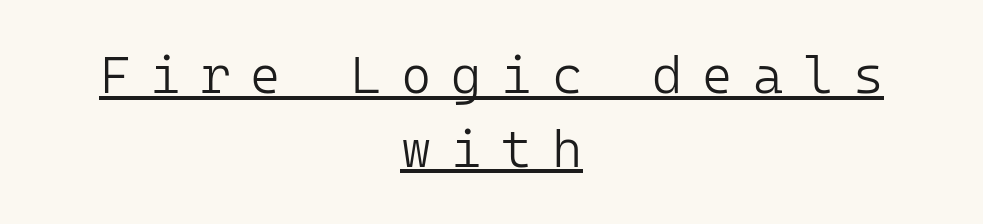
Q: Is the text bold? A: No.
Q: Is the text italic (slanted)? A: No, it is upright.
Q: Is the typeface a serif or a sans-serif typeface? A: Sans-serif.
Q: Is the text underlined? A: Yes.
Q: How is the paragraph aligned? A: Centered.
Q: Is the spacing between letters normal or unusually wide? A: Unusually wide.
Q: Is the spacing between lines tight, normal or loose? A: Normal.
Q: Width (condensed, normal, or wide)? A: Normal.
Q: Stroke contrast? A: Low.
Q: x-height? A: Medium.
